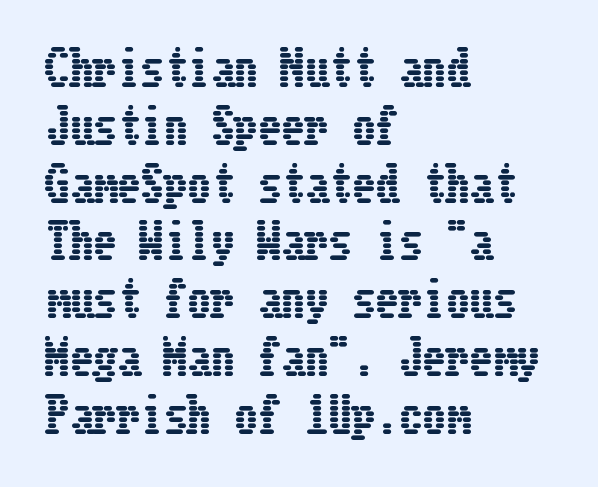
The image shows 47 px condensed type, upright; set left-aligned, line spacing 1.23x, normal letter spacing, not underlined; low stroke contrast and a medium x-height.
